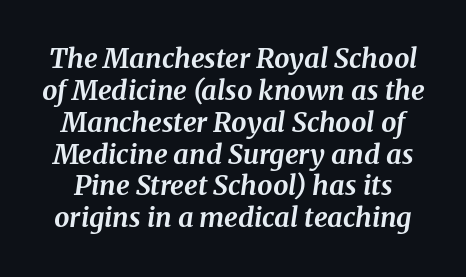
Heft: maximum for text — a bold. This rendering features lettering with no underline. Observe the lean: these are italic letterforms. Default kerning and tracking; the words read as compact shapes.
